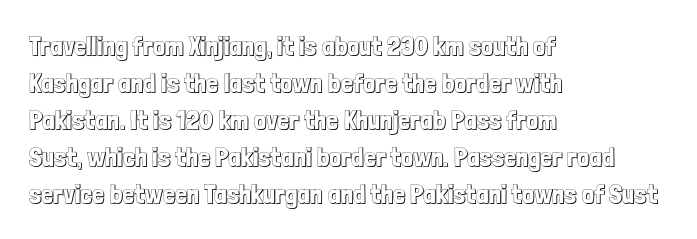
Q: Is the text italic (slanted)? A: No, it is upright.
Q: Is the text underlined? A: No.
Q: How is the paragraph aligned? A: Left-aligned.
Q: Is the spacing between letters normal or unusually wide? A: Normal.
Q: Is the spacing between lines tight, normal or loose? A: Normal.
